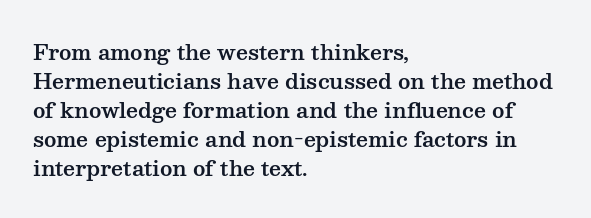
The image shows 21 px text type, upright; set left-aligned, normal line spacing (1.38x), normal letter spacing, not underlined.
